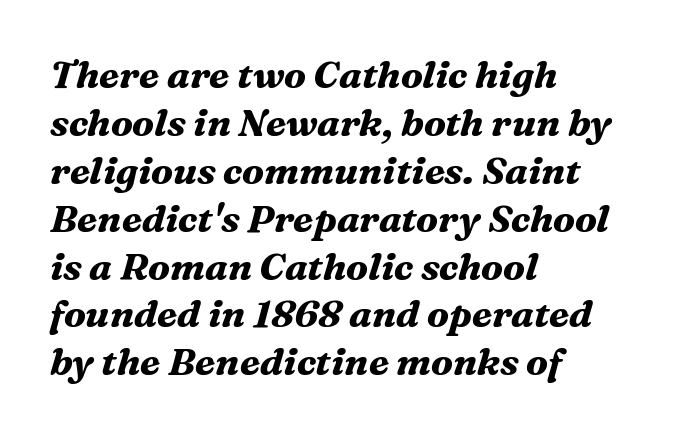
{"serif": "yes", "italic": "yes", "lean": "right", "slant_degrees": 16, "bold": "yes", "weight": "bold", "width": "normal", "stroke_contrast": "medium", "x_height": "medium", "monospaced": "no", "underline": "no", "align": "left", "line_spacing": "normal", "line_spacing_ratio": 1.26, "letter_spacing": "normal", "letter_spacing_em": 0.0, "glyph_px": 38}
